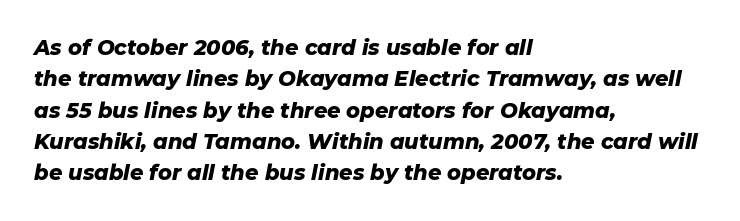
The image shows 21 px bold type, italic (leaning right); set left-aligned, normal line spacing (1.49x), normal letter spacing, not underlined.
